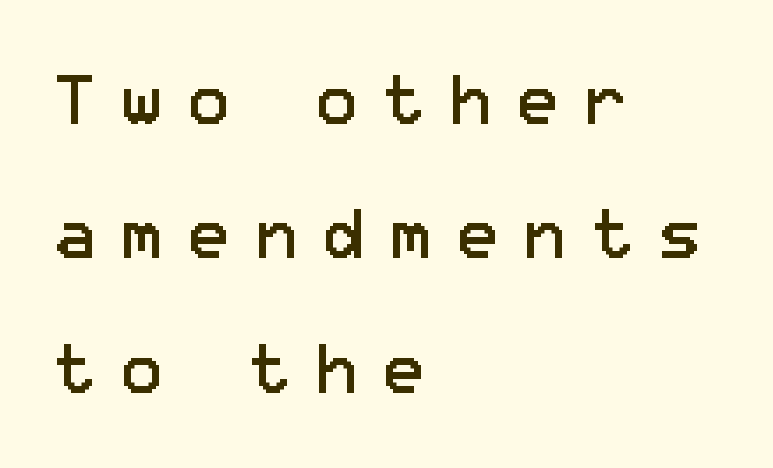
The image shows 70 px regular-weight sans-serif type, upright; set left-aligned, loose line spacing (1.92x), unusually wide letter spacing (+0.36 em), not underlined; low stroke contrast and a medium x-height.
